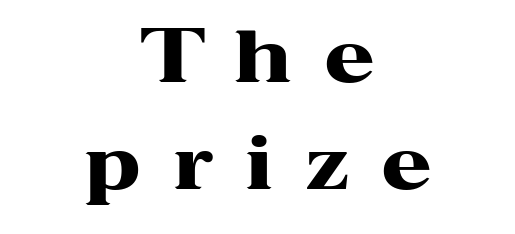
The specimen reads as upright at a glance. The passage shown is emphatically bold. A clean baseline with only descenders dipping below it. Honestly, the row spacing looks completely unremarkable.
